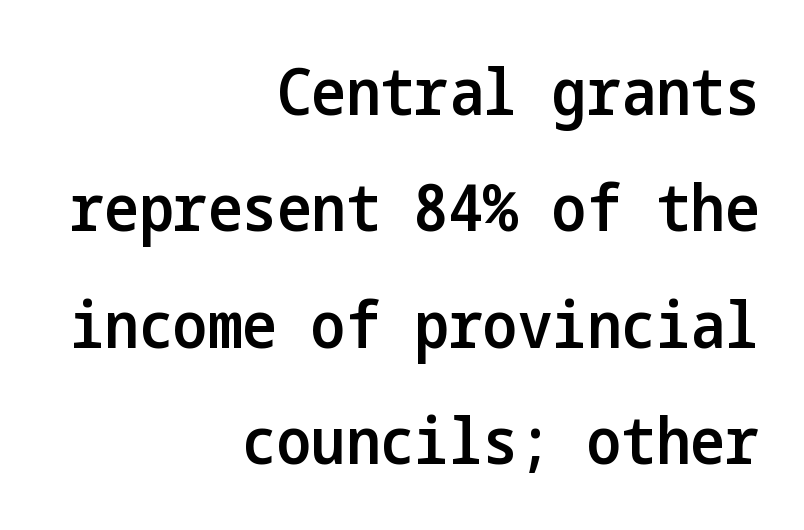
The image shows 65 px semibold, condensed sans-serif type, upright; set right-aligned, line spacing 1.79x, normal letter spacing, not underlined; low stroke contrast and a medium x-height.
